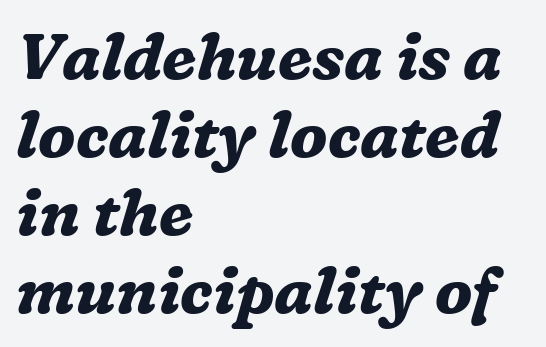
The image shows 64 px bold serif type, italic (leaning right); set left-aligned, line spacing 1.22x, normal letter spacing, not underlined; medium stroke contrast and a medium x-height.
